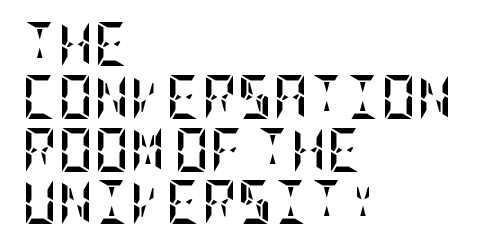
The image shows 44 px semibold, condensed type, upright; set left-aligned, line spacing 1.2x, normal letter spacing, not underlined; low stroke contrast and a large x-height.
